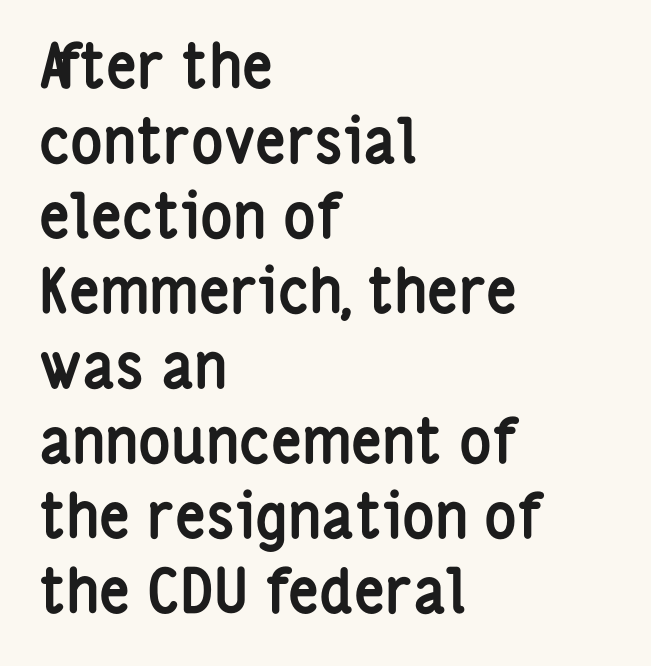
{"serif": "no", "italic": "no", "bold": "yes", "weight": "semibold", "width": "condensed", "stroke_contrast": "low", "x_height": "medium", "monospaced": "no", "underline": "no", "align": "left", "line_spacing_ratio": 1.23, "letter_spacing": "normal", "letter_spacing_em": 0.0, "glyph_px": 61}
